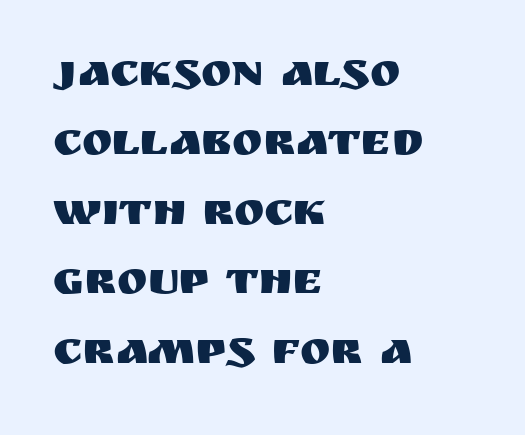
{"serif": "no", "italic": "no", "width": "normal", "stroke_contrast": "medium", "x_height": "large", "monospaced": "no", "underline": "no", "align": "left", "line_spacing": "normal", "line_spacing_ratio": 1.51, "letter_spacing": "normal", "letter_spacing_em": 0.0, "glyph_px": 46}
